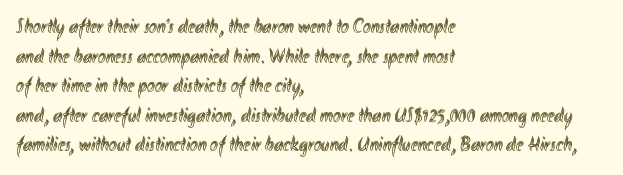
Caption: standard tracking, unaltered. Only glyphs here, with clear space below each row. The line-height multiplier appears to be the usual default. A student would call this left alignment; a typographer would say flush left, rag right.
